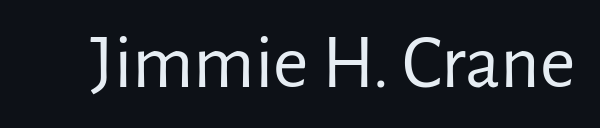
{"serif": "no", "italic": "no", "bold": "no", "weight": "regular", "width": "normal", "stroke_contrast": "low", "x_height": "medium", "monospaced": "no", "underline": "no", "letter_spacing": "normal", "letter_spacing_em": 0.0, "glyph_px": 77}
